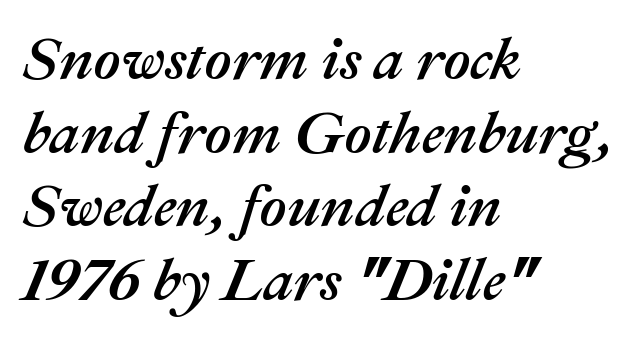
The image shows 59 px text type, italic (leaning right); set left-aligned, normal line spacing (1.25x), normal letter spacing, not underlined; medium stroke contrast and a medium x-height.
